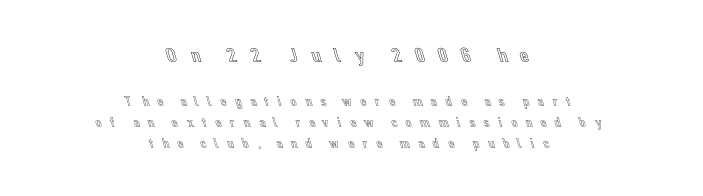
The image shows 21 px text type; set centered, normal line spacing (1.51x), unusually wide letter spacing (+0.48 em), not underlined; the first (top) block is 1.5x larger.
